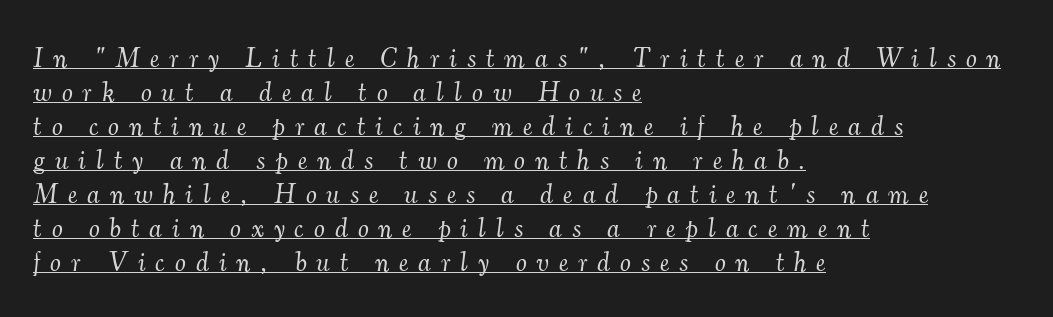
If you drew a line through each stem, it would be angled. The rendering inserts visible extra space after every character. Caption: face not bold, strokes unweighted. Evenly set lines give the paragraph a standard silhouette. Short and long lines alike share a common starting point at left. This rendering features underlined lettering.
